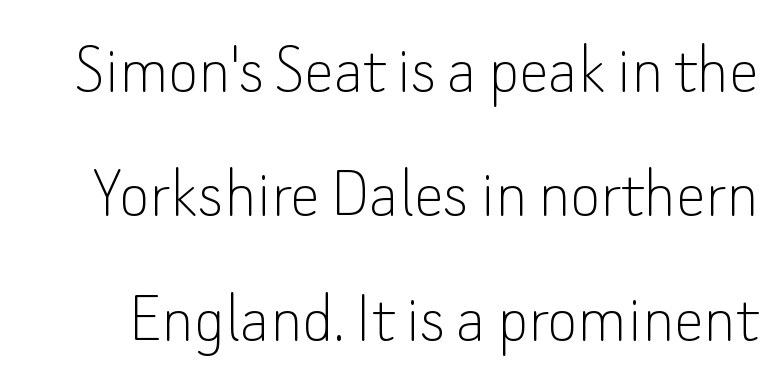
Q: Is the text bold? A: No.
Q: Is the text italic (slanted)? A: No, it is upright.
Q: Is the typeface a serif or a sans-serif typeface? A: Sans-serif.
Q: Is the text underlined? A: No.
Q: Is the spacing between letters normal or unusually wide? A: Normal.
Q: Is the spacing between lines tight, normal or loose? A: Normal.
Q: Width (condensed, normal, or wide)? A: Normal.
Q: Stroke contrast? A: Low.
Q: x-height? A: Small.
Q: Monospaced? A: No.
